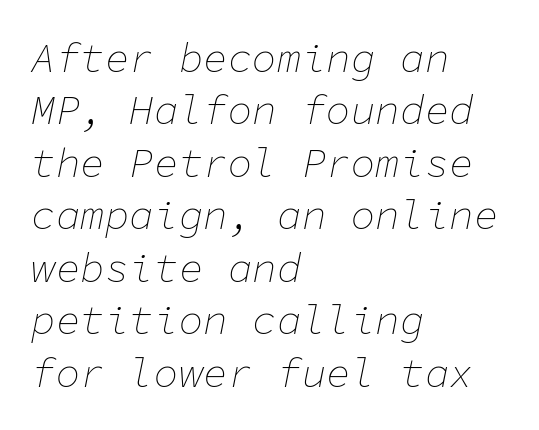
The letters march in equal steps, a hallmark of fixed-pitch type. The font's italic variant was chosen for this text. Honestly, the letter spacing is just normal — you wouldn't notice it. The passage shown is not underscored anywhere.
